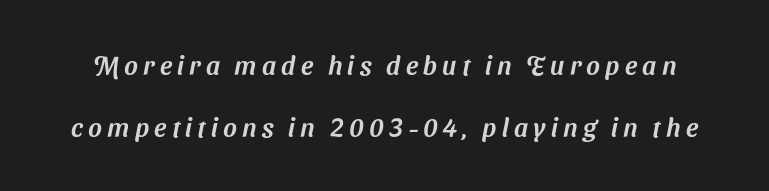
{"underline": "no", "line_spacing": "loose", "line_spacing_ratio": 2.39, "letter_spacing": "wide", "letter_spacing_em": 0.2, "glyph_px": 26}
